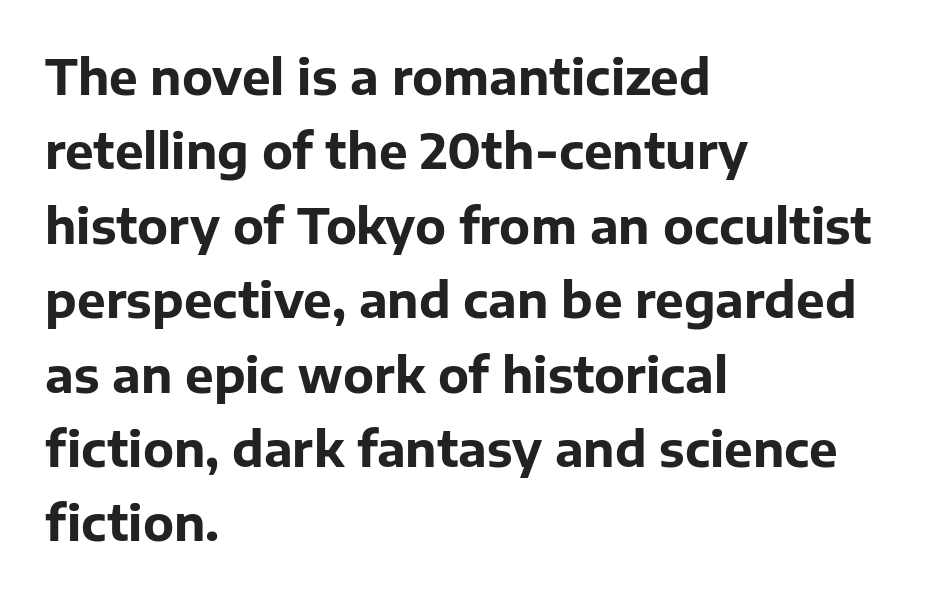
The image shows 48 px bold sans-serif type, upright; set left-aligned, normal line spacing (1.55x), normal letter spacing, not underlined; low stroke contrast and a medium x-height.
